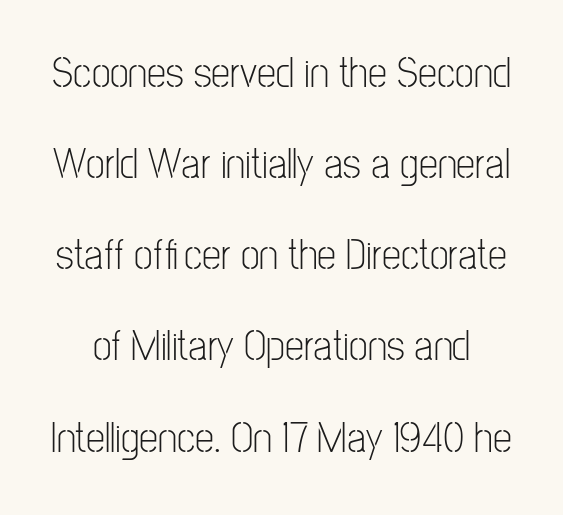
{"serif": "no", "italic": "no", "bold": "no", "weight": "light", "width": "condensed", "stroke_contrast": "low", "x_height": "medium", "monospaced": "no", "underline": "no", "line_spacing": "loose", "line_spacing_ratio": 2.12, "letter_spacing": "normal", "letter_spacing_em": 0.0, "glyph_px": 43}
